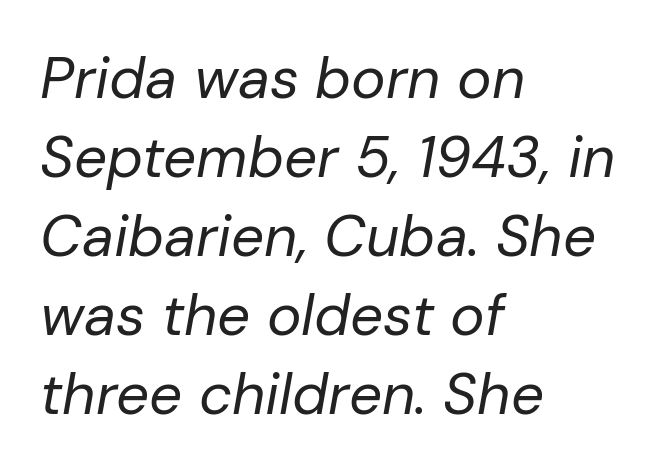
The image shows 58 px regular-weight type, italic (leaning right); set left-aligned, normal line spacing (1.36x), normal letter spacing, not underlined; low stroke contrast and a medium x-height.
